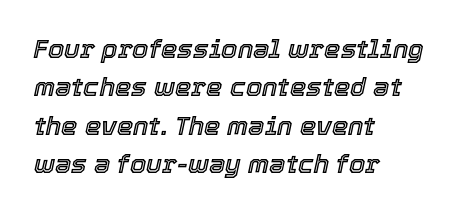
{"italic": "yes", "lean": "right", "slant_degrees": 12, "underline": "no", "align": "left", "line_spacing": "normal", "line_spacing_ratio": 1.48, "letter_spacing": "normal", "letter_spacing_em": 0.0, "glyph_px": 26}
